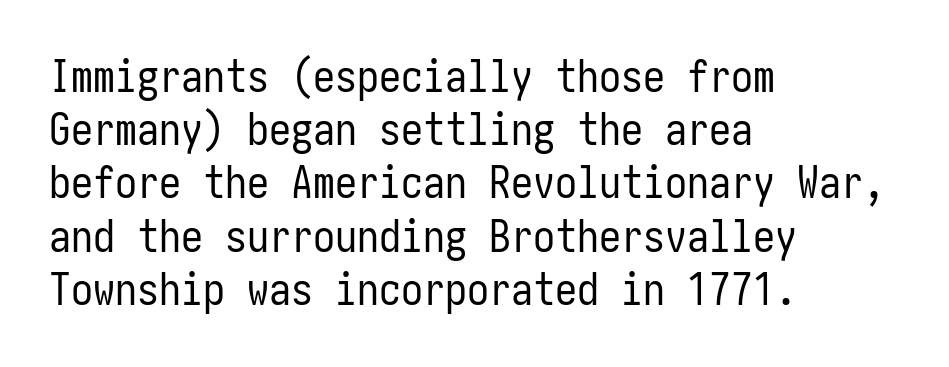
Q: Is the text bold? A: No.
Q: Is the text italic (slanted)? A: No, it is upright.
Q: Is the typeface a serif or a sans-serif typeface? A: Sans-serif.
Q: Is the text underlined? A: No.
Q: How is the paragraph aligned? A: Left-aligned.
Q: Is the spacing between letters normal or unusually wide? A: Normal.
Q: Width (condensed, normal, or wide)? A: Condensed.
Q: Stroke contrast? A: Low.
Q: x-height? A: Medium.
